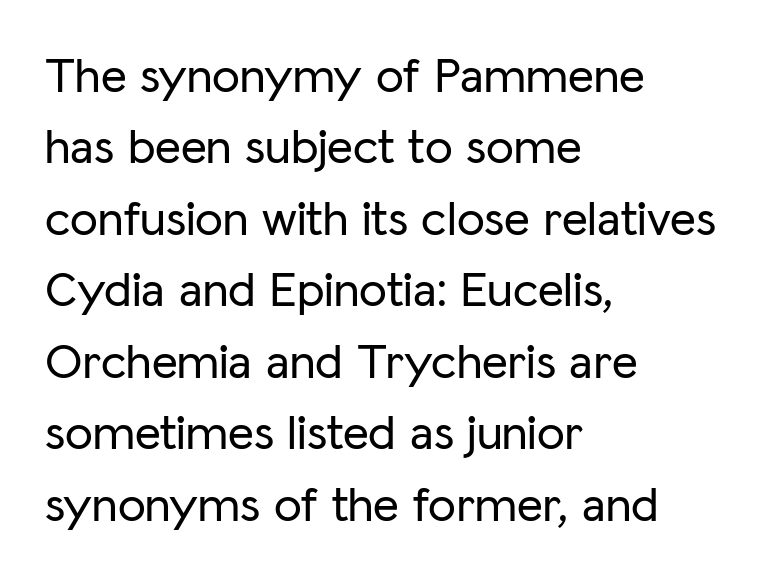
The image shows 50 px sans-serif type, upright; set left-aligned, normal line spacing (1.43x), normal letter spacing, not underlined; low stroke contrast and a medium x-height.
